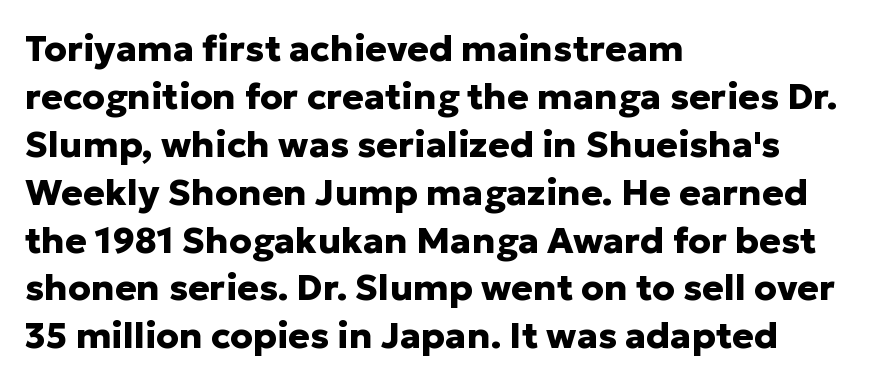
Is there any slant? The stems are plumb. These lines are rendered in a variable-pitch font. Teacher's note: observe the even left margin — that is flush-left alignment. A clean baseline with only descenders dipping below it.
